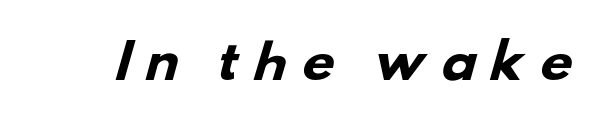
Q: Is the text bold? A: Yes.
Q: Is the typeface a serif or a sans-serif typeface? A: Sans-serif.
Q: Is the text underlined? A: No.
Q: Is the spacing between letters normal or unusually wide? A: Unusually wide.
Q: Width (condensed, normal, or wide)? A: Wide.
Q: Stroke contrast? A: Low.
Q: x-height? A: Small.
Q: Monospaced? A: No.
